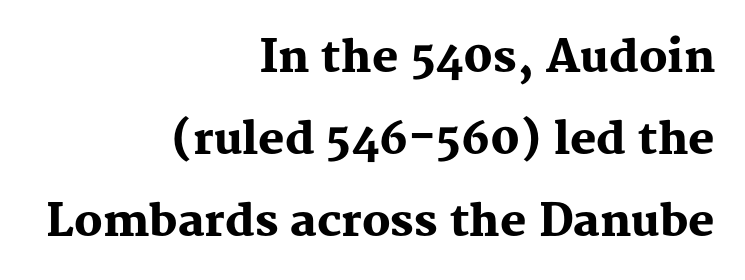
Q: Is the text bold? A: Yes.
Q: Is the text italic (slanted)? A: No, it is upright.
Q: Is the typeface a serif or a sans-serif typeface? A: Serif.
Q: Is the text underlined? A: No.
Q: How is the paragraph aligned? A: Right-aligned.
Q: Is the spacing between letters normal or unusually wide? A: Normal.
Q: Width (condensed, normal, or wide)? A: Normal.
Q: Stroke contrast? A: Medium.
Q: x-height? A: Medium.
Q: Monospaced? A: No.
